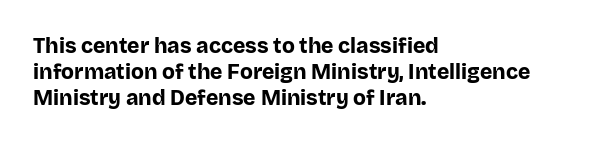
The image shows 21 px bold type, upright; set left-aligned, normal line spacing (1.25x), normal letter spacing, not underlined.
